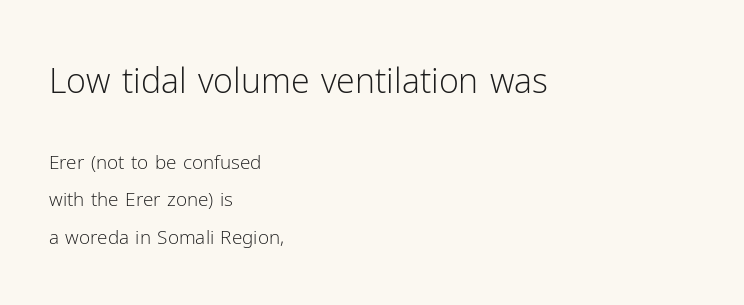
{"serif": "no", "italic": "no", "bold": "no", "weight": "light", "width": "normal", "stroke_contrast": "low", "x_height": "medium", "monospaced": "no", "underline": "no", "align": "left", "line_spacing": "loose", "line_spacing_ratio": 1.98, "letter_spacing": "normal", "letter_spacing_em": 0.0, "larger_block": "first", "size_ratio": 1.79, "glyph_px": 34}
